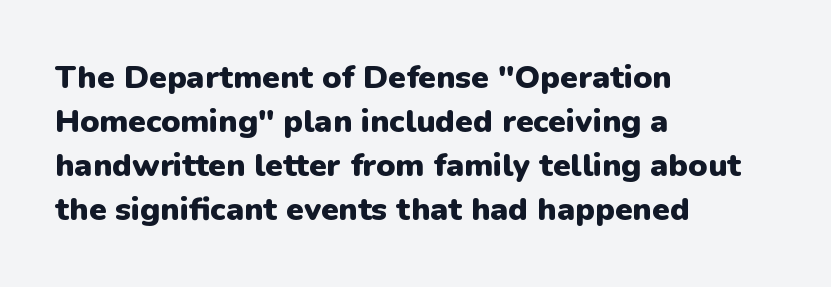
Q: Is the text bold? A: Yes.
Q: Is the text italic (slanted)? A: No, it is upright.
Q: Is the typeface a serif or a sans-serif typeface? A: Sans-serif.
Q: Is the text underlined? A: No.
Q: How is the paragraph aligned? A: Left-aligned.
Q: Is the spacing between letters normal or unusually wide? A: Normal.
Q: Is the spacing between lines tight, normal or loose? A: Normal.
Q: Width (condensed, normal, or wide)? A: Normal.
Q: Stroke contrast? A: Low.
Q: x-height? A: Medium.
Q: Monospaced? A: No.
